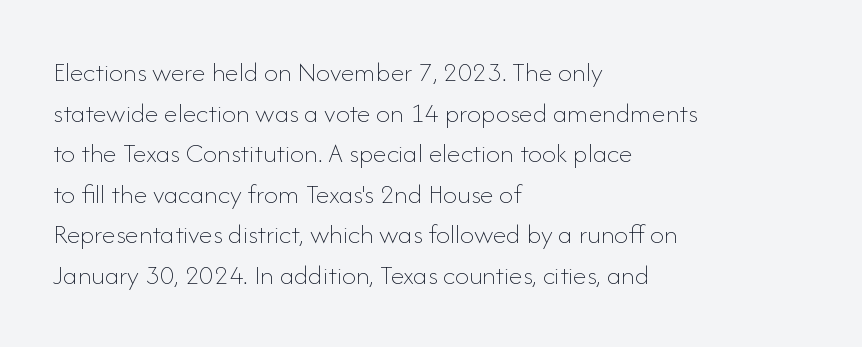
The image shows 28 px thin type, upright; set left-aligned, normal line spacing (1.45x), normal letter spacing, not underlined; low stroke contrast and a small x-height.
